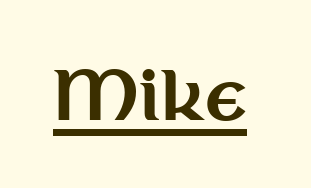
The image shows 68 px bold sans-serif type, upright; set normal letter spacing, underlined; medium stroke contrast and a medium x-height.
